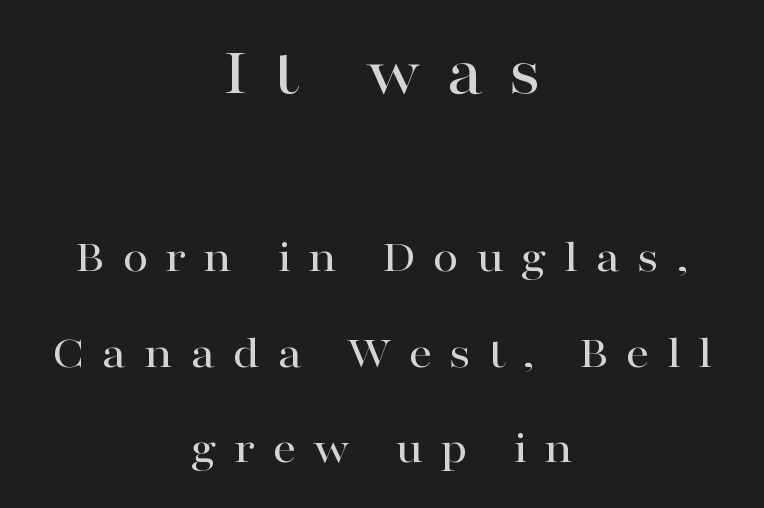
The image shows 70 px wide serif type, upright; set centered, loose line spacing (2.03x), unusually wide letter spacing (+0.36 em), not underlined; the first (top) block is 1.49x larger; high stroke contrast and a medium x-height.
